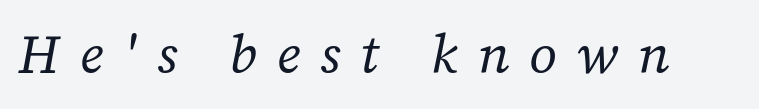
Q: Is the text bold? A: No.
Q: Is the text italic (slanted)? A: Yes, it leans right by about 12 degrees.
Q: Is the typeface a serif or a sans-serif typeface? A: Serif.
Q: Is the text underlined? A: No.
Q: Is the spacing between letters normal or unusually wide? A: Unusually wide.
Q: Width (condensed, normal, or wide)? A: Normal.
Q: Stroke contrast? A: Low.
Q: x-height? A: Medium.
Q: Monospaced? A: No.
